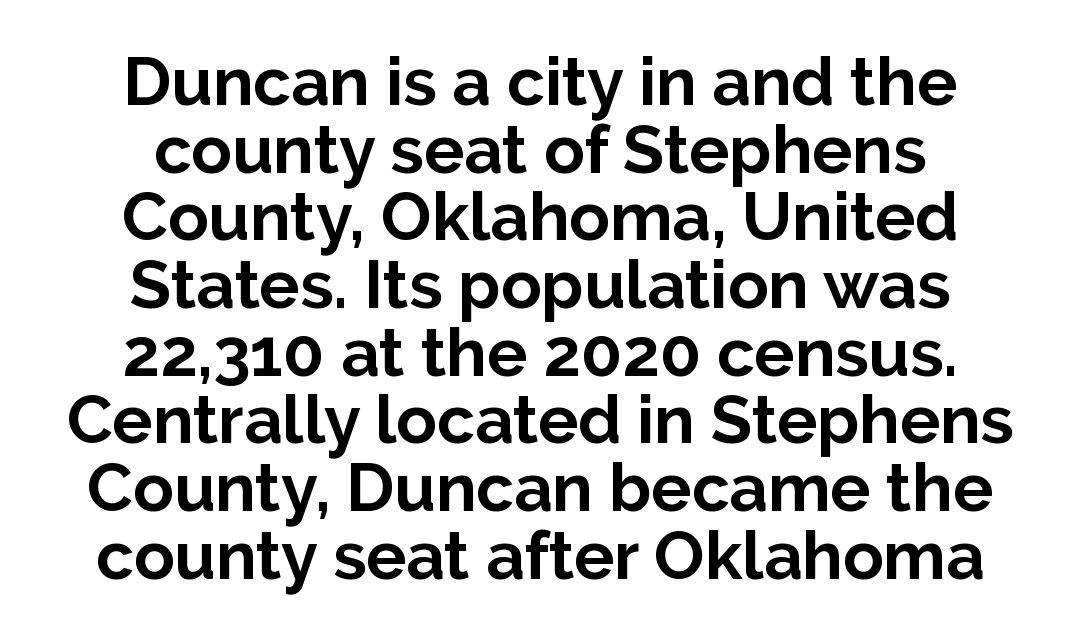
How heavy is the stroke? Heavy — this is a bold. The passage shown is typed in a proportional face where columns would drift. What kind of face is this? One without serifs — a sans. Tightly led — the rows are bunched.
